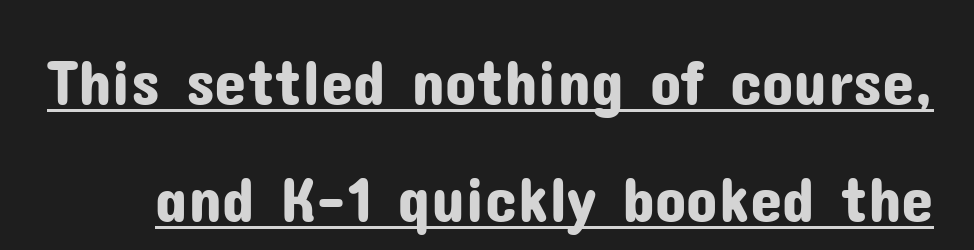
Q: Is the text italic (slanted)? A: No, it is upright.
Q: Is the typeface a serif or a sans-serif typeface? A: Sans-serif.
Q: Is the text underlined? A: Yes.
Q: Is the spacing between letters normal or unusually wide? A: Normal.
Q: Width (condensed, normal, or wide)? A: Normal.
Q: Stroke contrast? A: Low.
Q: x-height? A: Medium.
Q: Monospaced? A: No.
